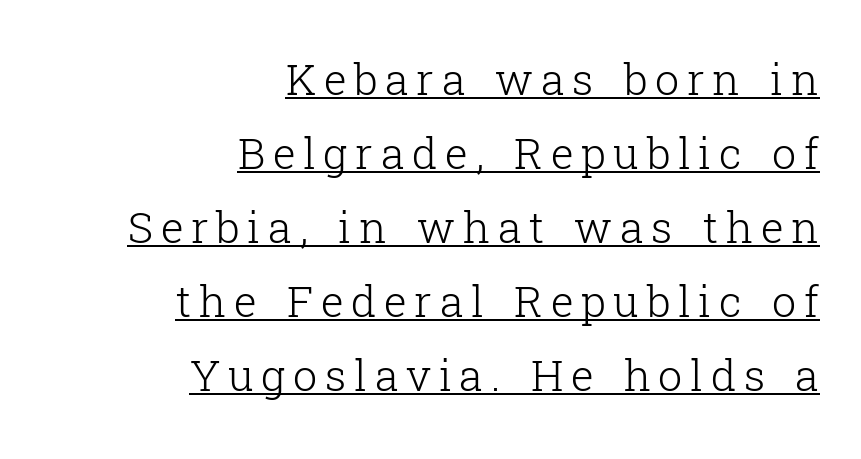
{"serif": "yes", "italic": "no", "bold": "no", "weight": "light", "width": "normal", "stroke_contrast": "low", "x_height": "medium", "monospaced": "no", "underline": "yes", "align": "right", "line_spacing_ratio": 1.72, "glyph_px": 43}
